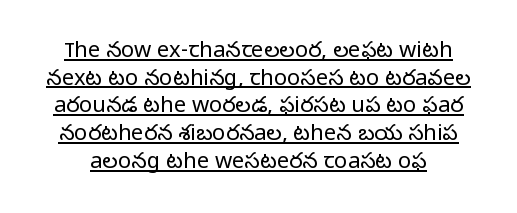
Q: Is the text bold? A: No.
Q: Is the text italic (slanted)? A: No, it is upright.
Q: Is the text underlined? A: Yes.
Q: Is the spacing between letters normal or unusually wide? A: Normal.
Q: Is the spacing between lines tight, normal or loose? A: Normal.
